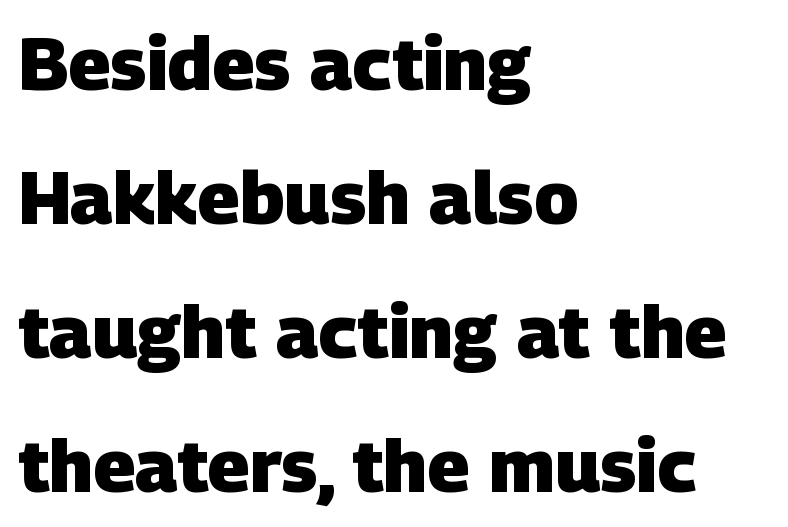
{"serif": "no", "bold": "yes", "weight": "heavy", "width": "normal", "stroke_contrast": "low", "x_height": "large", "monospaced": "no", "underline": "no", "align": "left", "line_spacing_ratio": 1.81, "letter_spacing": "normal", "letter_spacing_em": 0.0, "glyph_px": 74}
